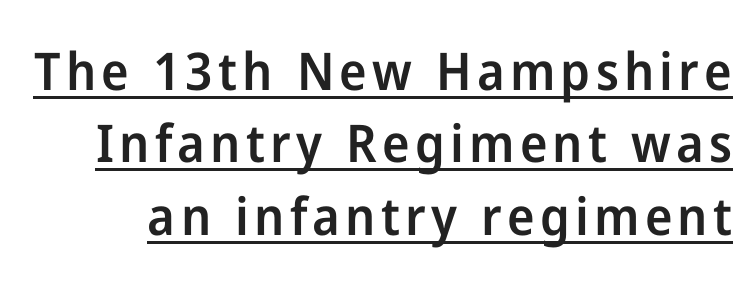
Q: Is the text bold? A: Semi-bold.
Q: Is the text italic (slanted)? A: No, it is upright.
Q: Is the typeface a serif or a sans-serif typeface? A: Sans-serif.
Q: Is the text underlined? A: Yes.
Q: Is the spacing between lines tight, normal or loose? A: Normal.
Q: Width (condensed, normal, or wide)? A: Normal.
Q: Stroke contrast? A: Low.
Q: x-height? A: Medium.
Q: Monospaced? A: No.
